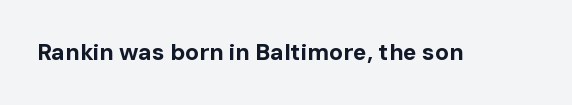
Notice how thick the strokes are: this is what a full bold looks like. In terms of letterspacing, this is plain default setting. The specimen omits any rule beneath the text block's lines. The lettering stays uniformly vertical, giving the passage a roman look.
